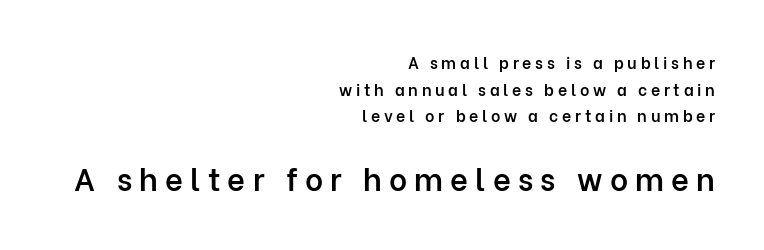
Q: Is the text bold? A: Semi-bold.
Q: Is the text italic (slanted)? A: No, it is upright.
Q: Is the typeface a serif or a sans-serif typeface? A: Sans-serif.
Q: Is the text underlined? A: No.
Q: How is the paragraph aligned? A: Right-aligned.
Q: Is the spacing between letters normal or unusually wide? A: Unusually wide.
Q: Is the spacing between lines tight, normal or loose? A: Normal.
Q: Which block of text is set in a larger size, the first (top) or the second (bottom)? A: The second (bottom) one.
Q: Width (condensed, normal, or wide)? A: Normal.
Q: Stroke contrast? A: Low.
Q: x-height? A: Medium.
Q: Monospaced? A: No.
